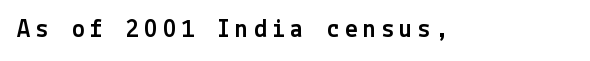
{"italic": "no", "underline": "no", "letter_spacing": "wide", "letter_spacing_em": 0.2, "glyph_px": 26}
